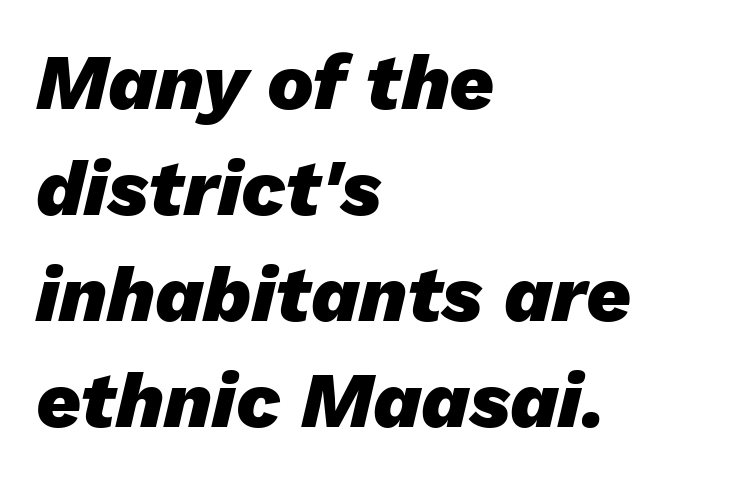
{"italic": "yes", "lean": "right", "slant_degrees": 13, "bold": "yes", "weight": "heavy", "width": "normal", "stroke_contrast": "low", "x_height": "medium", "monospaced": "no", "underline": "no", "align": "left", "line_spacing": "normal", "line_spacing_ratio": 1.36, "letter_spacing": "normal", "letter_spacing_em": 0.0, "glyph_px": 78}
